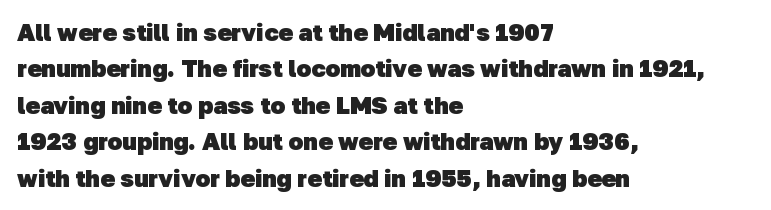
The image shows 24 px bold type; set left-aligned, normal line spacing (1.52x), normal letter spacing, not underlined.
